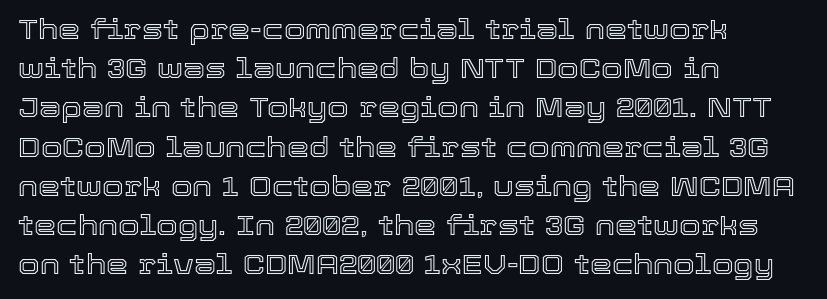
The image shows 28 px text type, upright; set left-aligned, normal line spacing (1.4x), normal letter spacing, not underlined; a medium x-height.
